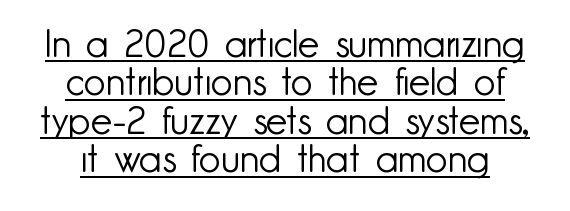
The image shows 38 px light sans-serif type, upright; set tight line spacing (1.01x), normal letter spacing, underlined; low stroke contrast and a small x-height.
